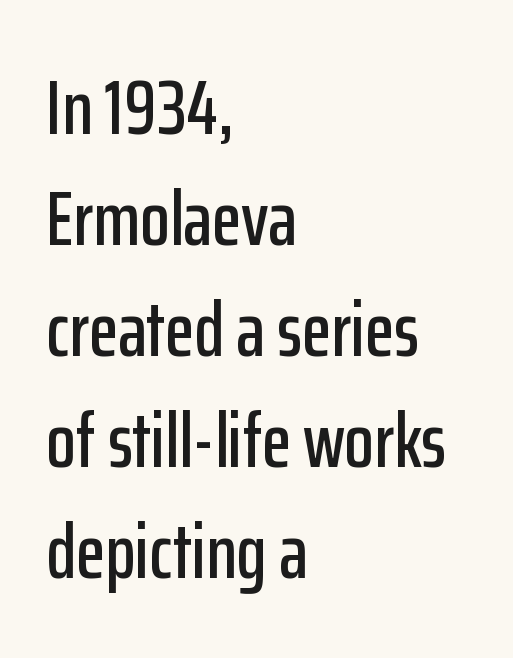
Q: Is the text italic (slanted)? A: No, it is upright.
Q: Is the typeface a serif or a sans-serif typeface? A: Sans-serif.
Q: Is the text underlined? A: No.
Q: How is the paragraph aligned? A: Left-aligned.
Q: Is the spacing between letters normal or unusually wide? A: Normal.
Q: Is the spacing between lines tight, normal or loose? A: Normal.
Q: Width (condensed, normal, or wide)? A: Condensed.
Q: Stroke contrast? A: Low.
Q: x-height? A: Medium.
Q: Monospaced? A: No.
